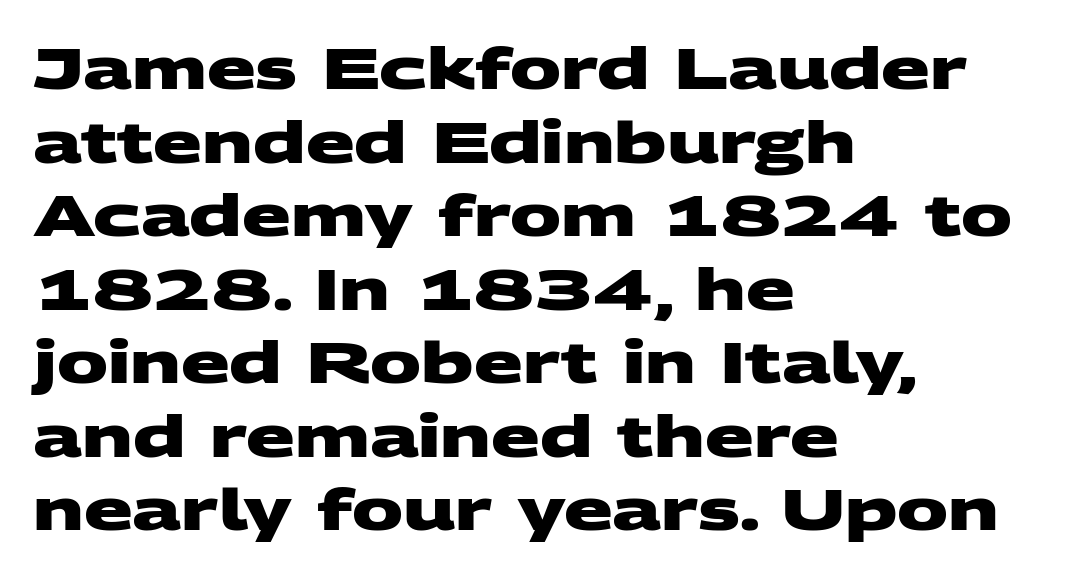
Check the space under the baseline: it is left empty. Each line starts at the same left margin while the right side varies. These lines are composed in type without serifs. Students, this is bold: see how much ink each stroke carries. Here the designer chose a conventional face with non-uniform glyph widths. Vertical spacing — default.
